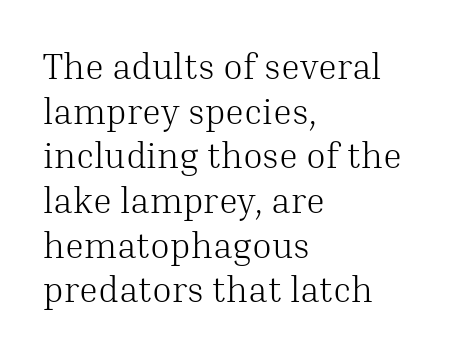
Q: Is the text bold? A: No.
Q: Is the text italic (slanted)? A: No, it is upright.
Q: Is the typeface a serif or a sans-serif typeface? A: Serif.
Q: Is the text underlined? A: No.
Q: How is the paragraph aligned? A: Left-aligned.
Q: Is the spacing between letters normal or unusually wide? A: Normal.
Q: Width (condensed, normal, or wide)? A: Normal.
Q: Stroke contrast? A: Medium.
Q: x-height? A: Medium.
Q: Monospaced? A: No.
